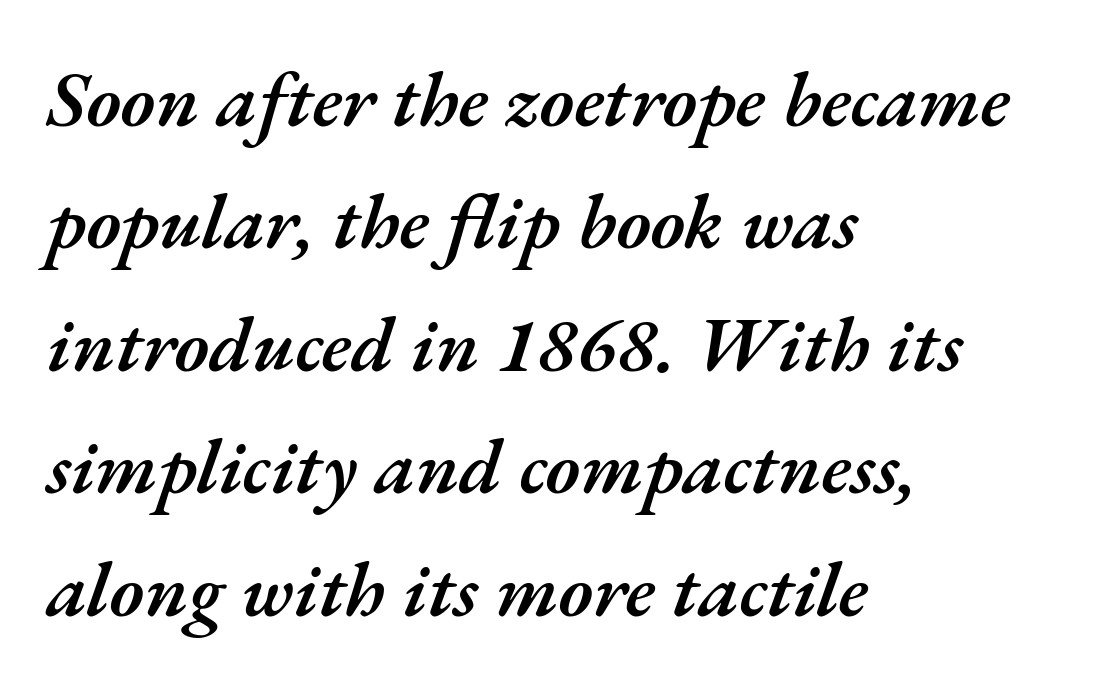
The image shows 78 px semibold type, italic (leaning right); set left-aligned, normal line spacing (1.57x), normal letter spacing, not underlined; medium stroke contrast and a small x-height.
